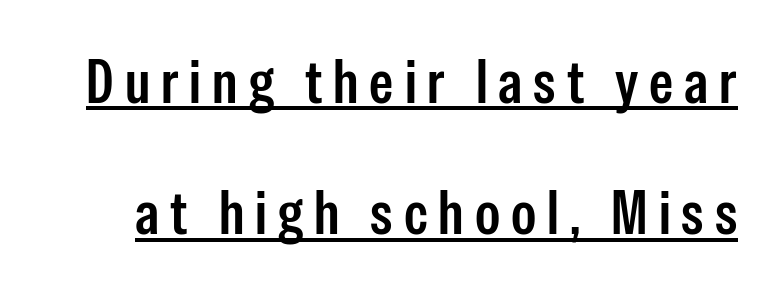
{"serif": "no", "italic": "no", "width": "condensed", "stroke_contrast": "low", "x_height": "medium", "monospaced": "no", "underline": "yes", "line_spacing": "loose", "line_spacing_ratio": 2.15, "glyph_px": 61}
